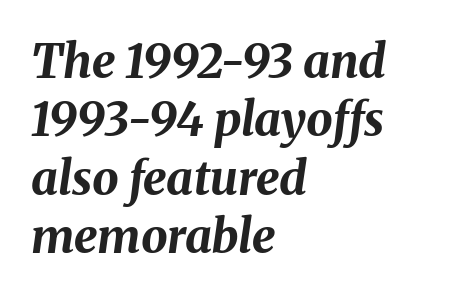
The image shows 47 px bold type, italic (leaning right); set left-aligned, line spacing 1.24x, normal letter spacing, not underlined; medium stroke contrast and a medium x-height.
